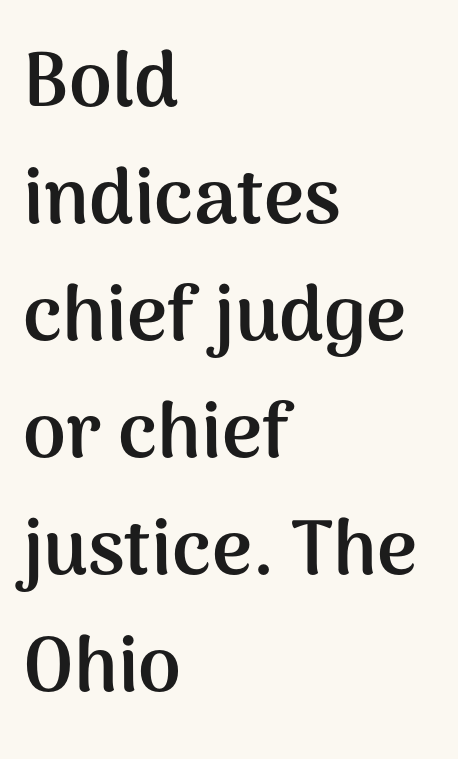
Each letter keeps its own natural width here, so spacing adapts to shape. Normally led — the rows are evenly, conventionally spaced. Ascenders rise straight up at ninety degrees. The tracking reads as untouched default to a designer's eye.
